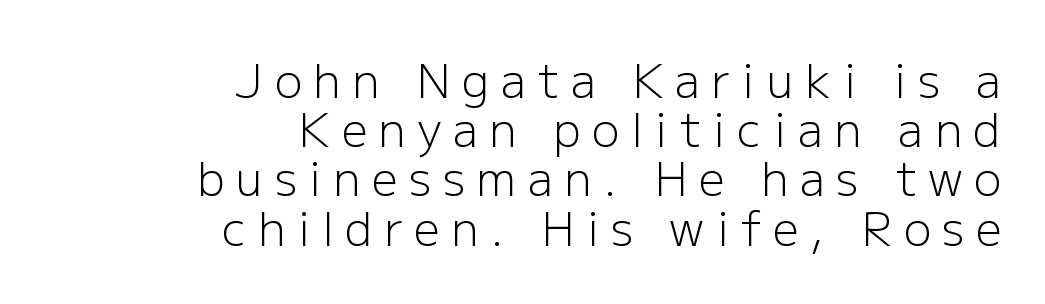
{"serif": "no", "italic": "no", "bold": "no", "weight": "light", "width": "normal", "stroke_contrast": "low", "x_height": "medium", "monospaced": "no", "underline": "no", "align": "right", "line_spacing": "tight", "line_spacing_ratio": 1.07, "letter_spacing": "wide", "letter_spacing_em": 0.25, "glyph_px": 46}
